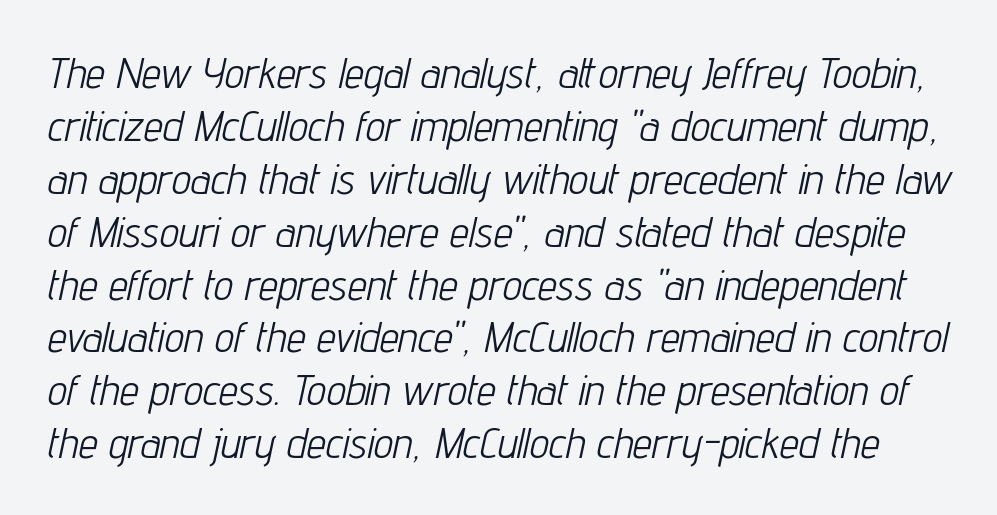
{"italic": "yes", "lean": "right", "slant_degrees": 12, "bold": "no", "weight": "light", "width": "condensed", "stroke_contrast": "low", "x_height": "medium", "monospaced": "no", "underline": "no", "line_spacing_ratio": 1.23, "letter_spacing": "normal", "letter_spacing_em": 0.0, "glyph_px": 43}
